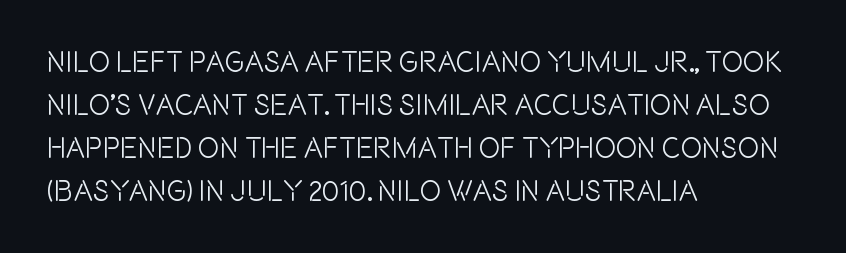
Think of a printed novel: that variable character pitch is what you see here. Compared with typical body copy, the letter spacing here is the same. One-word summary of the alignment: left. The string is rendered with underlining switched off.
